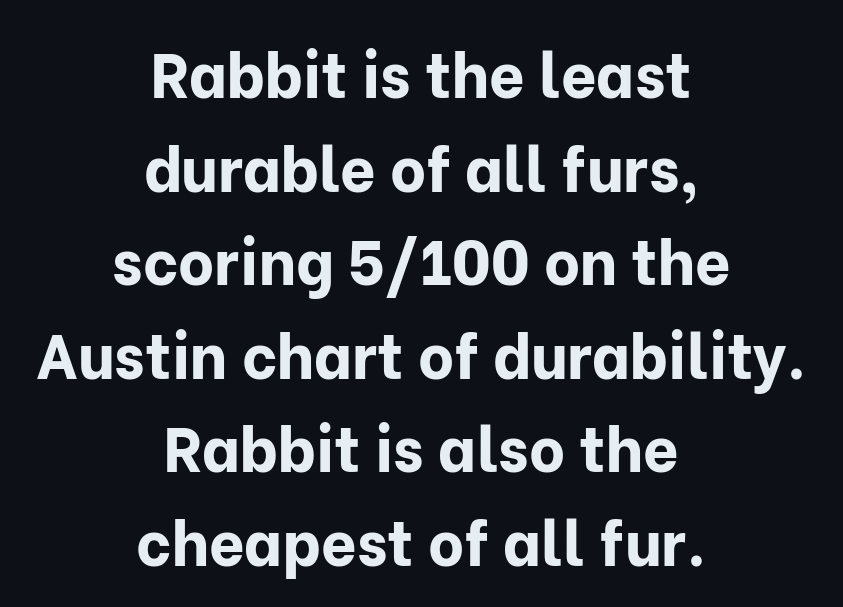
Q: Is the text bold? A: Yes.
Q: Is the text italic (slanted)? A: No, it is upright.
Q: Is the typeface a serif or a sans-serif typeface? A: Sans-serif.
Q: Is the text underlined? A: No.
Q: How is the paragraph aligned? A: Centered.
Q: Is the spacing between letters normal or unusually wide? A: Normal.
Q: Is the spacing between lines tight, normal or loose? A: Normal.
Q: Width (condensed, normal, or wide)? A: Normal.
Q: Stroke contrast? A: Low.
Q: x-height? A: Medium.
Q: Monospaced? A: No.
